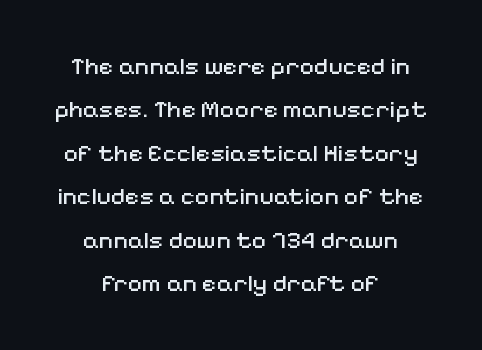
Is there any slant? The stems are plumb. Compared with a flush-left layout, this one balances lines on the center instead. Letter spacing: default. A clean baseline with only descenders dipping below it. Heaviness? Minimal to ordinary, like unemphasized prose.
